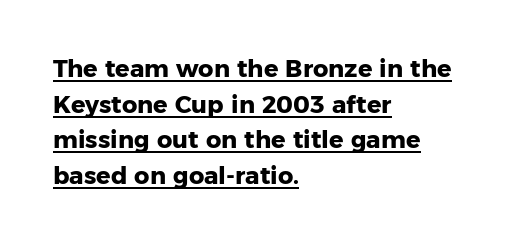
The image shows 24 px bold type, upright; set left-aligned, normal line spacing (1.48x), normal letter spacing, underlined.
